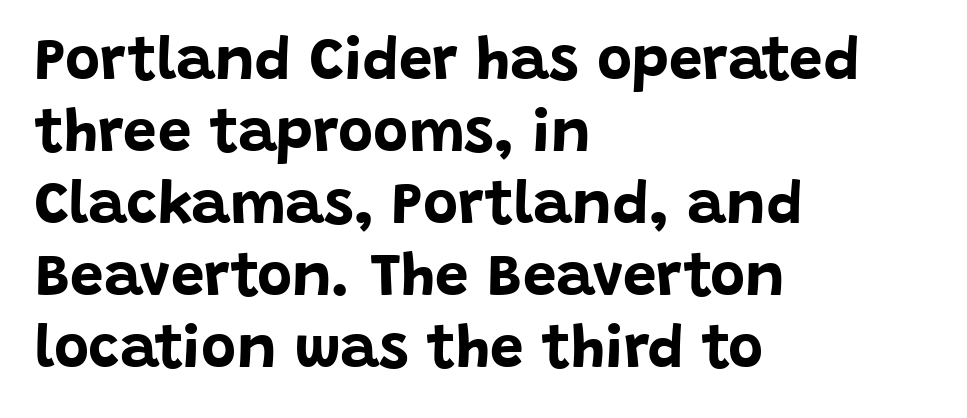
This is sans-serif lettering, the kind often seen on screens and signage. The face used here has the dense, thick strokes of a bold. Teacher's note: observe the even left margin — that is flush-left alignment. Character widths vary here, with narrow letters taking less room than wide ones.
